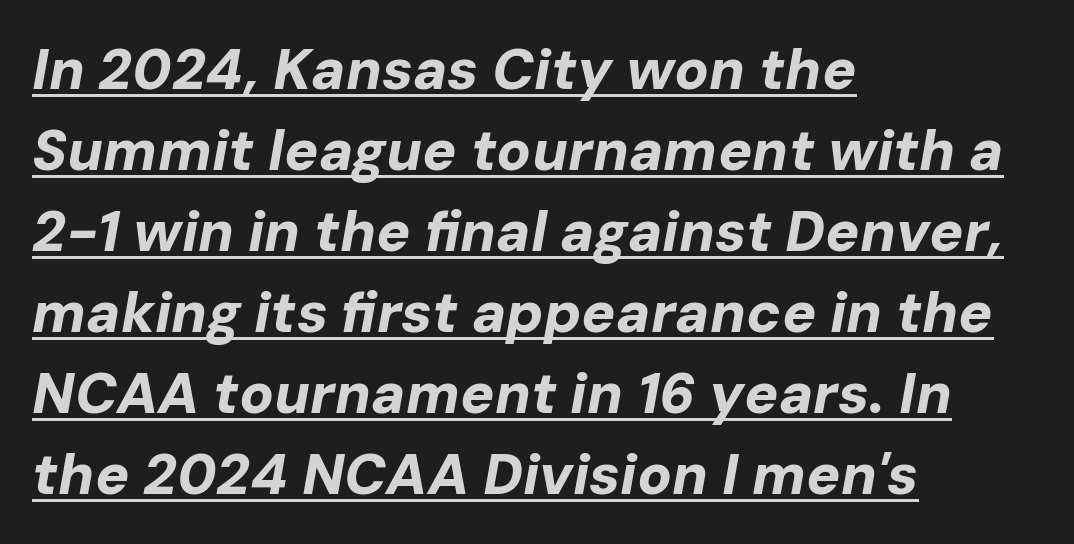
Each word holds together tightly as a unit, with standard inter-letter gaps. Looks like regular typesetting: each glyph gets only the width it needs. Italic: yes, the glyphs are oblique. The ragged edge is on the right, which tells us the setting is flush left. Typographic density is high because the face is bold.
